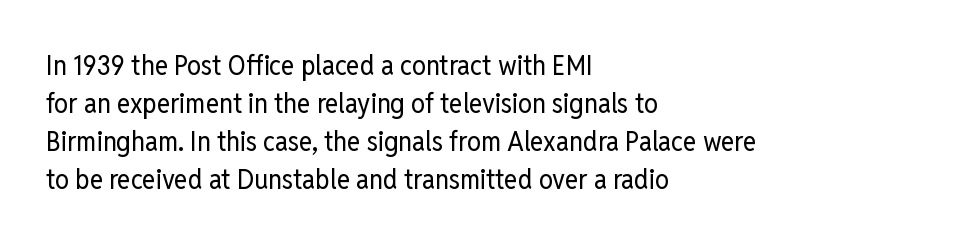
The image shows 28 px regular-weight, condensed sans-serif type, upright; set left-aligned, normal line spacing (1.36x), normal letter spacing, not underlined; low stroke contrast and a medium x-height.
